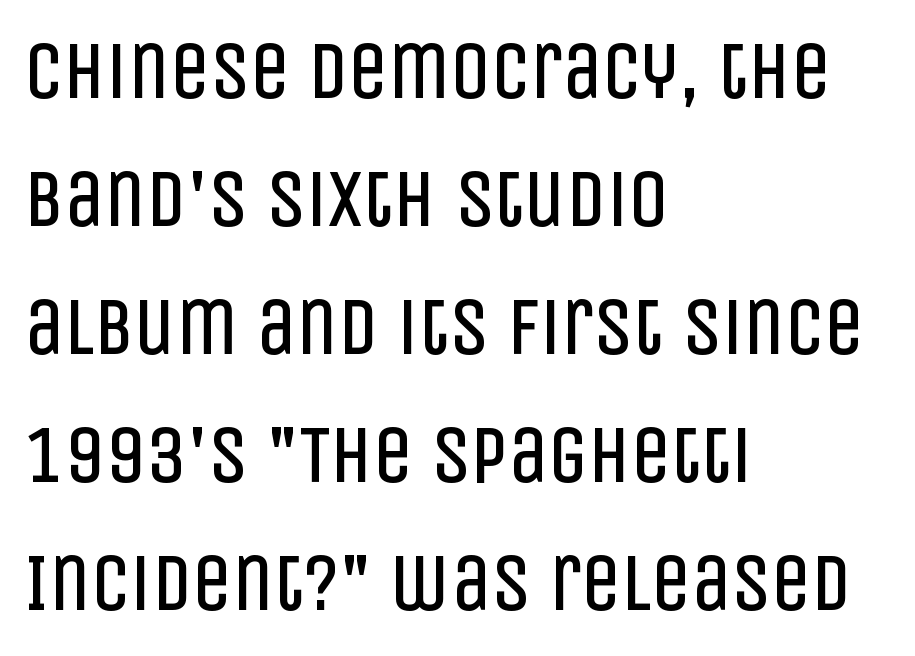
Q: Is the text bold? A: No.
Q: Is the text italic (slanted)? A: No, it is upright.
Q: Is the typeface a serif or a sans-serif typeface? A: Sans-serif.
Q: Is the text underlined? A: No.
Q: How is the paragraph aligned? A: Left-aligned.
Q: Is the spacing between letters normal or unusually wide? A: Normal.
Q: Is the spacing between lines tight, normal or loose? A: Normal.
Q: Width (condensed, normal, or wide)? A: Condensed.
Q: Stroke contrast? A: Low.
Q: x-height? A: Large.
Q: Monospaced? A: No.
